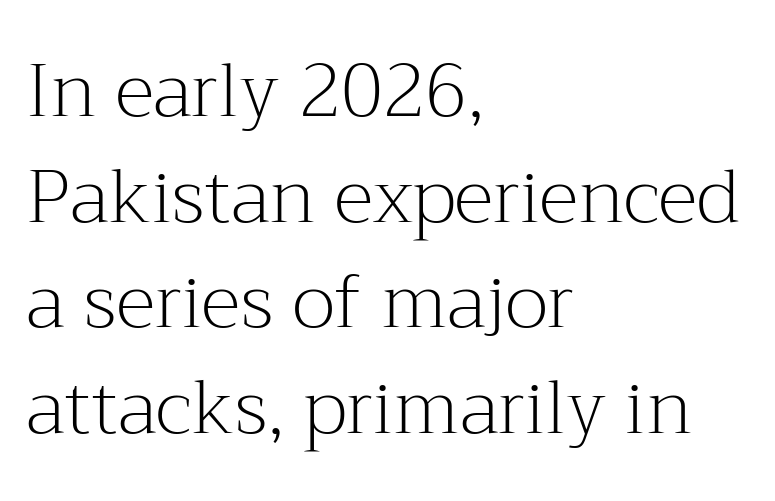
Q: Is the text bold? A: No.
Q: Is the text italic (slanted)? A: No, it is upright.
Q: Is the typeface a serif or a sans-serif typeface? A: Serif.
Q: Is the text underlined? A: No.
Q: How is the paragraph aligned? A: Left-aligned.
Q: Is the spacing between letters normal or unusually wide? A: Normal.
Q: Is the spacing between lines tight, normal or loose? A: Normal.
Q: Width (condensed, normal, or wide)? A: Normal.
Q: Stroke contrast? A: Medium.
Q: x-height? A: Medium.
Q: Monospaced? A: No.
